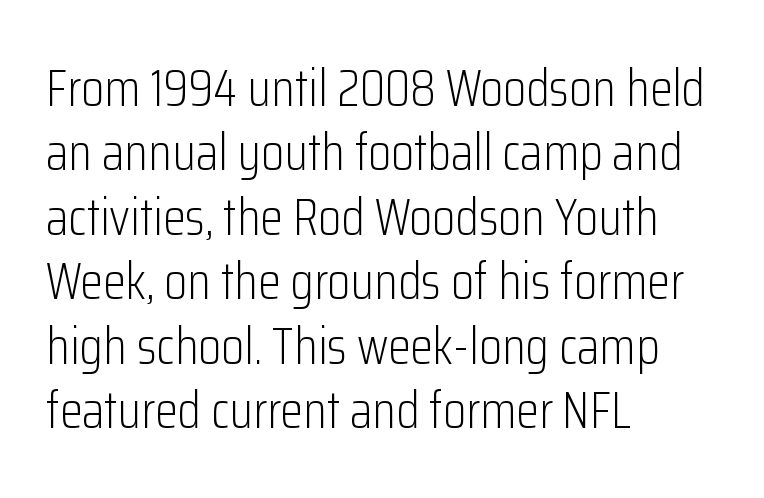
If you drew a ruler down the left edge, every line would touch it. Varying glyph widths throughout — classic text-font behaviour. Each row of text sits above clean, open space. Stem width sits at or under what a default text font uses. Look at the tracking — it's just the regular setting, nothing added. Regarding serifs, this sample does without them.
